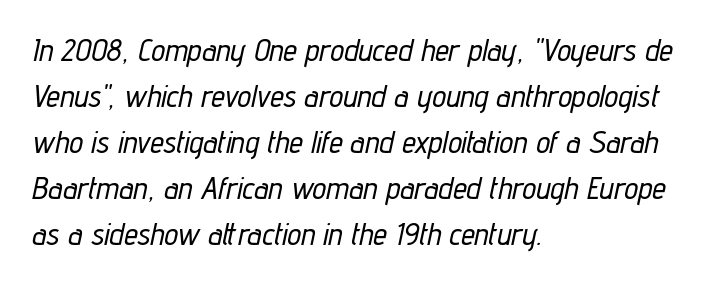
Decoration check: the copy has no underline. What stands out about the letter spacing? Nothing — it is the standard amount. Leading: standard. When letters slant like this, we call the style italic.
